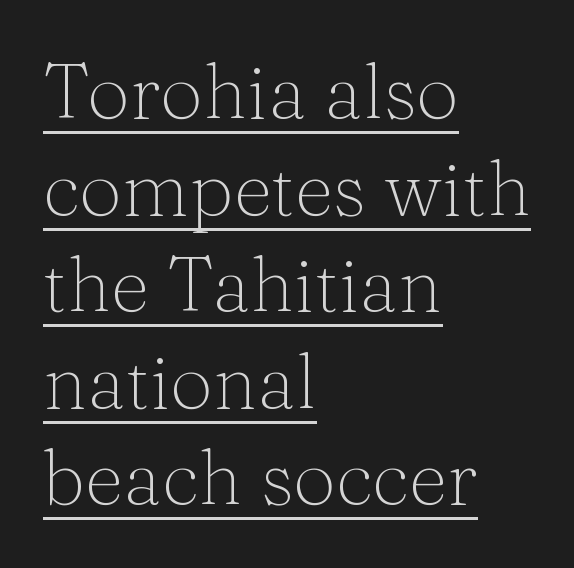
The letterforms sit shoulder to shoulder at normal distance. Short and long lines alike share a common starting point at left. Characters remain perfectly vertical along every line. You could not count columns in this text — the font is proportionally spaced. The lettering is marked with a stroke running underneath it. No letter is thick-stroked: the sample isn't bold.
